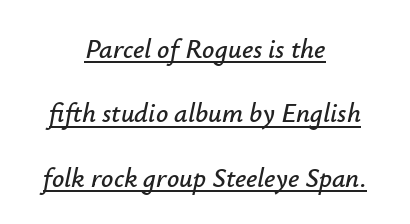
Posture: slanted. Teacher's note: observe the equal gaps on both sides — that is centered alignment. Successive baselines arrive slowly, with a big drop between each. Observe the ordinary spacing: letters are neighbours, not strangers.
